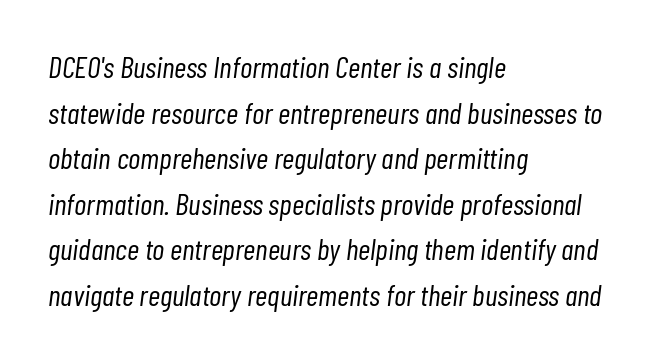
{"italic": "yes", "lean": "right", "slant_degrees": 7, "bold": "no", "weight": "light", "width": "condensed", "stroke_contrast": "low", "x_height": "medium", "monospaced": "no", "underline": "no", "align": "left", "line_spacing": "normal", "line_spacing_ratio": 1.52, "letter_spacing": "normal", "letter_spacing_em": 0.0, "glyph_px": 30}
